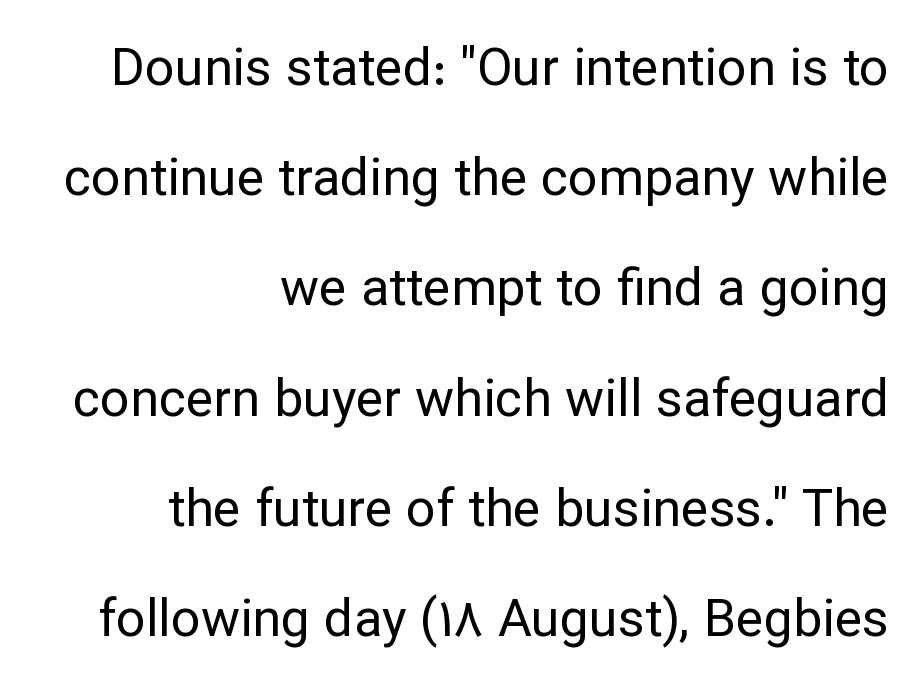
The image shows 52 px regular-weight sans-serif type, upright; set right-aligned, loose line spacing (2.12x), normal letter spacing, not underlined; low stroke contrast and a medium x-height.
